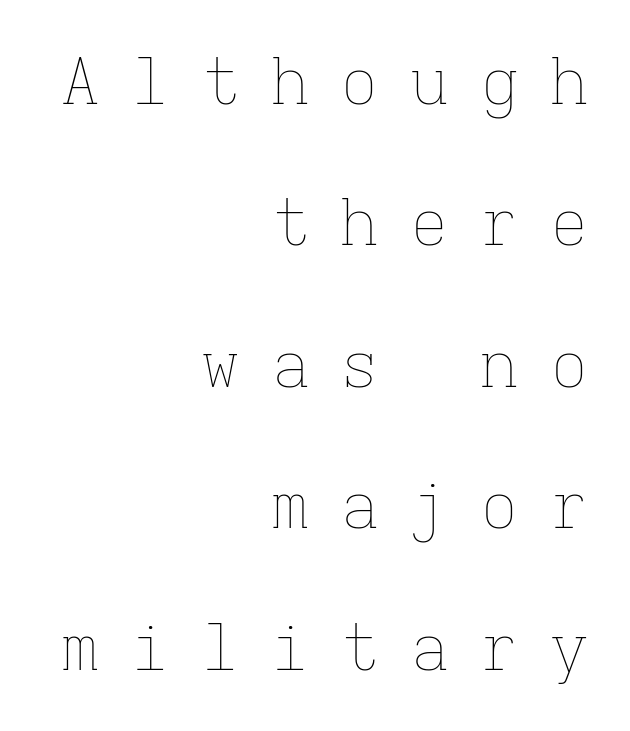
The image shows 64 px thin type, upright, monospaced; set right-aligned, loose line spacing (2.21x), unusually wide letter spacing (+0.49 em), not underlined; low stroke contrast and a medium x-height.
